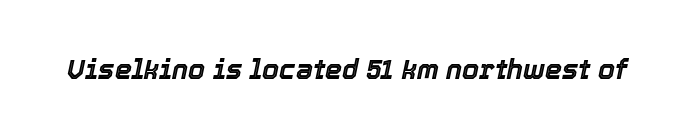
In terms of letterspacing, this is plain default setting. The glyphs are unaccompanied by any horizontal stroke below them. The text carries the slant typical of an italic or oblique font.
